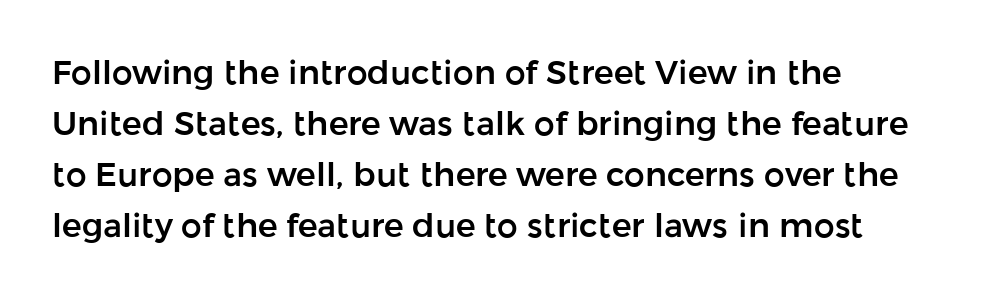
The image shows 33 px sans-serif type, upright; set left-aligned, normal line spacing (1.55x), normal letter spacing, not underlined; low stroke contrast and a medium x-height.
